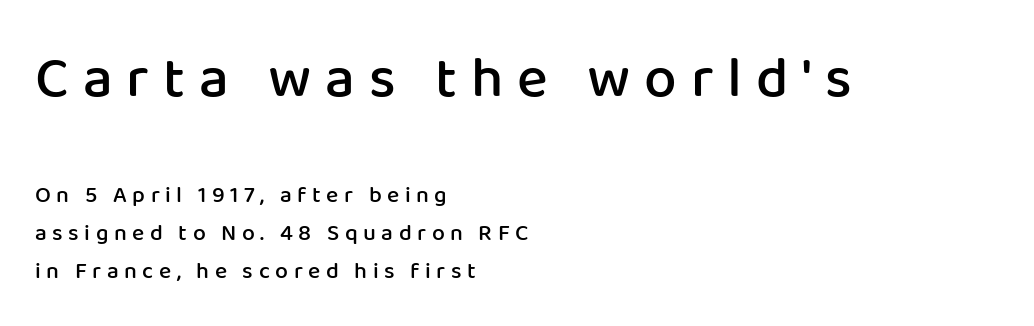
Q: Is the text bold? A: Semi-bold.
Q: Is the text italic (slanted)? A: No, it is upright.
Q: Is the typeface a serif or a sans-serif typeface? A: Sans-serif.
Q: Is the text underlined? A: No.
Q: How is the paragraph aligned? A: Left-aligned.
Q: Is the spacing between letters normal or unusually wide? A: Unusually wide.
Q: Is the spacing between lines tight, normal or loose? A: Normal.
Q: Which block of text is set in a larger size, the first (top) or the second (bottom)? A: The first (top) one.
Q: Width (condensed, normal, or wide)? A: Normal.
Q: Stroke contrast? A: Low.
Q: x-height? A: Medium.
Q: Monospaced? A: No.
